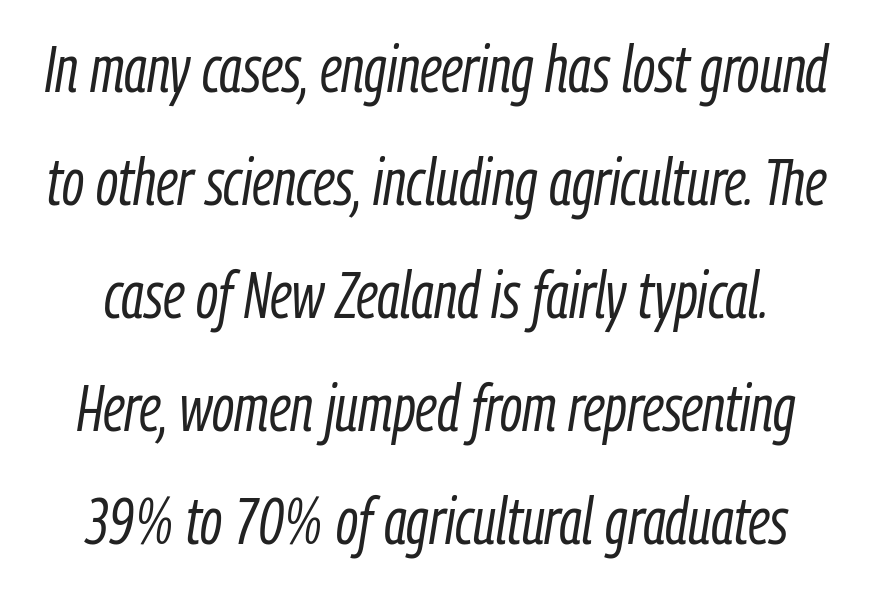
Q: Is the text bold? A: No.
Q: Is the text italic (slanted)? A: Yes, it leans right by about 9 degrees.
Q: Is the text underlined? A: No.
Q: Is the spacing between letters normal or unusually wide? A: Normal.
Q: Width (condensed, normal, or wide)? A: Condensed.
Q: Stroke contrast? A: Low.
Q: x-height? A: Medium.
Q: Monospaced? A: No.
